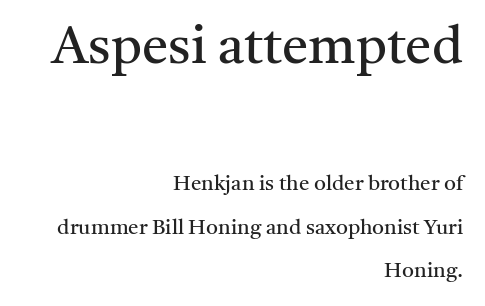
{"serif": "yes", "italic": "no", "bold": "no", "weight": "regular", "width": "normal", "stroke_contrast": "medium", "x_height": "medium", "monospaced": "no", "underline": "no", "align": "right", "line_spacing": "loose", "line_spacing_ratio": 2.07, "letter_spacing": "normal", "letter_spacing_em": 0.0, "larger_block": "first", "size_ratio": 2.52, "glyph_px": 53}
